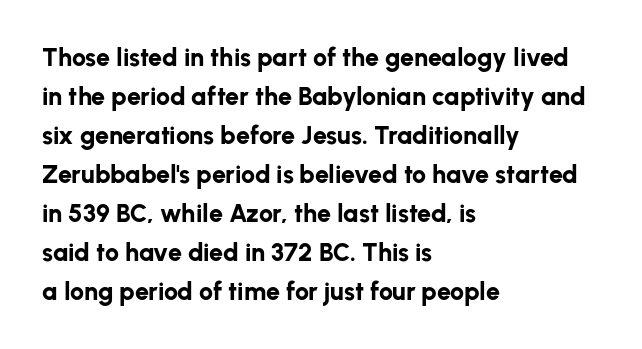
Vertical strokes here are truly vertical. In terms of letterspacing, this is plain default setting. This block has exactly the height ordinary leading produces. Pretty heavy lettering here — definitely bold.
